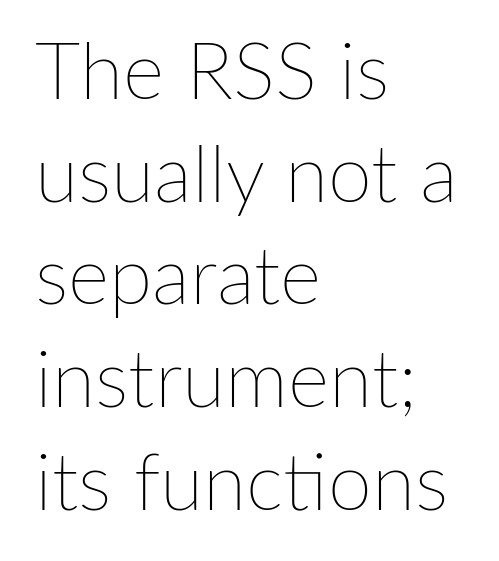
Q: Is the text bold? A: No.
Q: Is the text italic (slanted)? A: No, it is upright.
Q: Is the text underlined? A: No.
Q: How is the paragraph aligned? A: Left-aligned.
Q: Is the spacing between letters normal or unusually wide? A: Normal.
Q: Is the spacing between lines tight, normal or loose? A: Normal.
Q: Width (condensed, normal, or wide)? A: Normal.
Q: Stroke contrast? A: Low.
Q: x-height? A: Medium.
Q: Monospaced? A: No.
